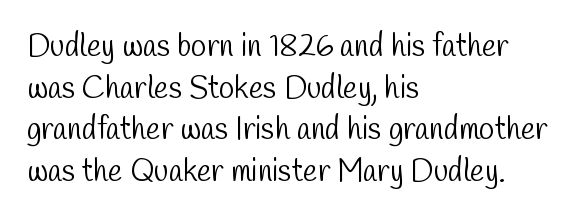
{"serif": "no", "bold": "no", "weight": "light", "width": "condensed", "stroke_contrast": "low", "x_height": "medium", "monospaced": "no", "underline": "no", "align": "left", "line_spacing": "normal", "line_spacing_ratio": 1.34, "letter_spacing": "normal", "letter_spacing_em": 0.0, "glyph_px": 31}
